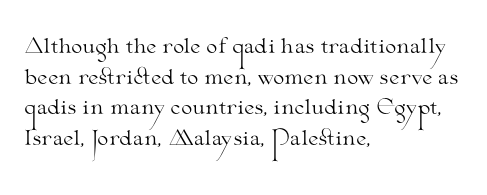
If you drew a line through each stem, it would be perfectly vertical. Students, observe: this is what conventionally led text looks like. Alignment: flush left. Decoration check: the copy has no underline.
